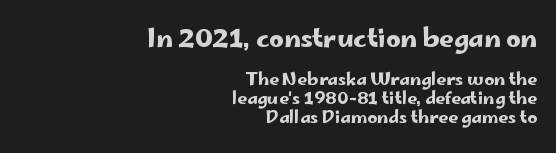
The image shows 25 px text type, upright; set right-aligned, tight line spacing (1.1x), normal letter spacing, not underlined; the first (top) block is 1.47x larger.
